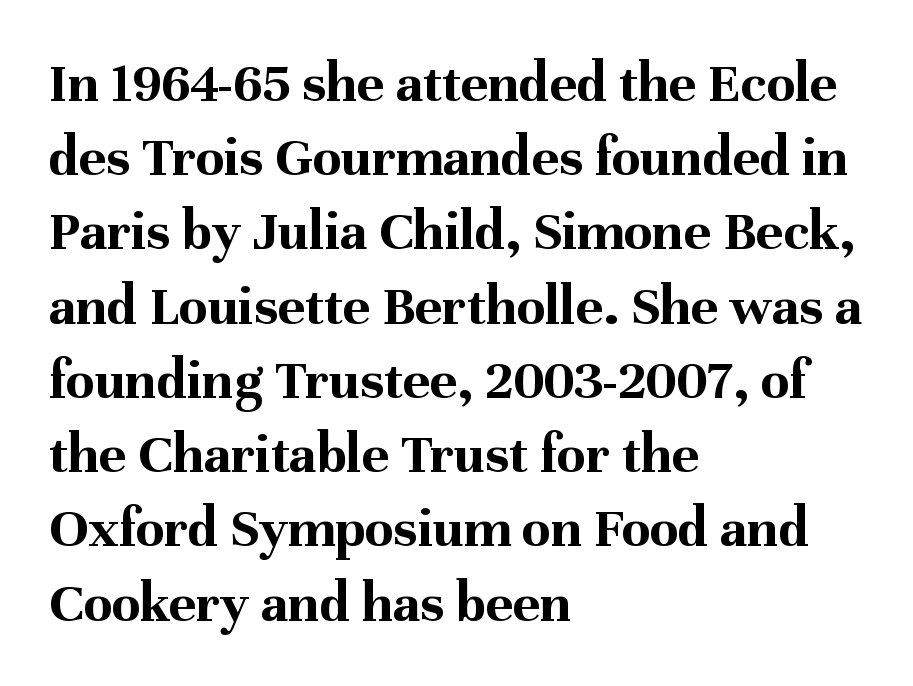
{"serif": "yes", "italic": "no", "bold": "yes", "weight": "bold", "width": "normal", "stroke_contrast": "medium", "x_height": "medium", "monospaced": "no", "underline": "no", "align": "left", "line_spacing": "normal", "line_spacing_ratio": 1.28, "letter_spacing": "normal", "letter_spacing_em": 0.0, "glyph_px": 58}
